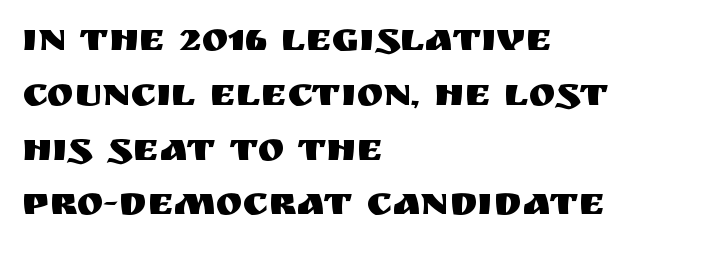
The image shows 40 px sans-serif type, upright; set left-aligned, normal line spacing (1.37x), normal letter spacing, not underlined; medium stroke contrast and a large x-height.
